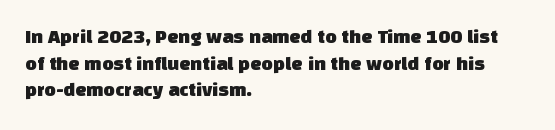
{"underline": "no", "align": "left", "line_spacing": "normal", "line_spacing_ratio": 1.33, "letter_spacing": "normal", "letter_spacing_em": 0.0, "glyph_px": 20}
